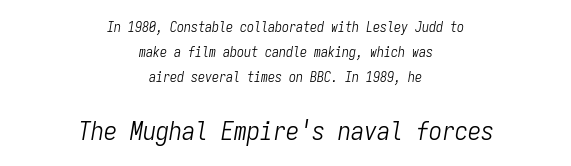
{"italic": "yes", "lean": "right", "slant_degrees": 9, "bold": "no", "underline": "no", "align": "center", "line_spacing_ratio": 1.78, "letter_spacing": "normal", "letter_spacing_em": 0.0, "larger_block": "second", "size_ratio": 1.86, "glyph_px": 26}
